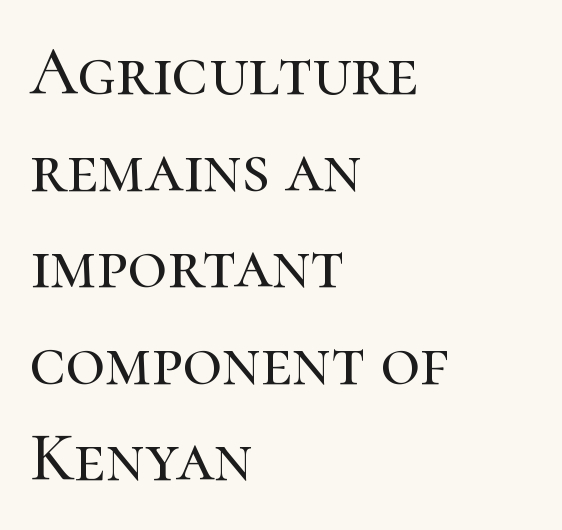
Q: Is the text italic (slanted)? A: No, it is upright.
Q: Is the typeface a serif or a sans-serif typeface? A: Serif.
Q: Is the text underlined? A: No.
Q: How is the paragraph aligned? A: Left-aligned.
Q: Is the spacing between letters normal or unusually wide? A: Normal.
Q: Is the spacing between lines tight, normal or loose? A: Normal.
Q: Width (condensed, normal, or wide)? A: Normal.
Q: Stroke contrast? A: High.
Q: x-height? A: Medium.
Q: Monospaced? A: No.
